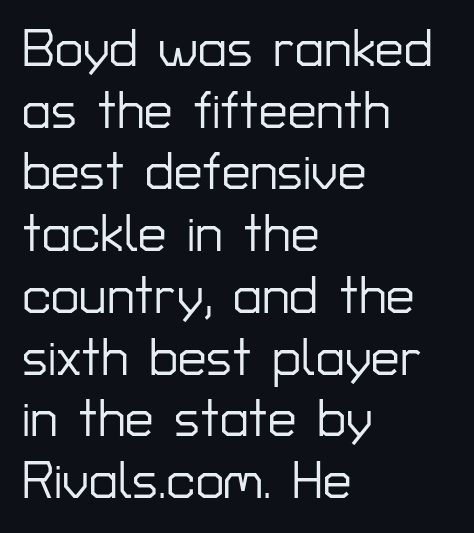
{"serif": "no", "italic": "no", "width": "normal", "stroke_contrast": "low", "x_height": "medium", "monospaced": "no", "underline": "no", "align": "left", "line_spacing_ratio": 1.21, "letter_spacing": "normal", "letter_spacing_em": 0.0, "glyph_px": 51}
